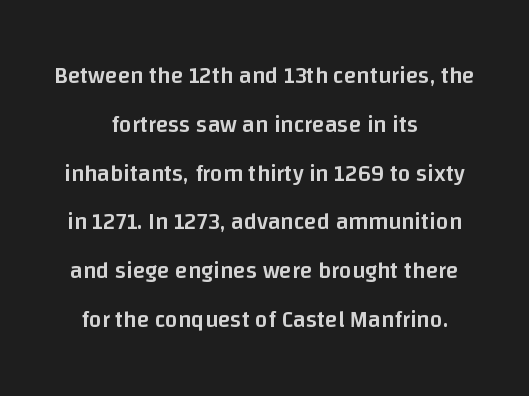
The image shows 23 px text type, upright; set centered, loose line spacing (2.12x), normal letter spacing, not underlined.
